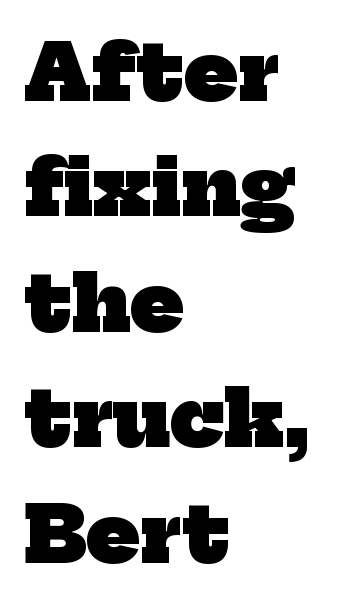
Chunky letters — that's bold for sure. The paragraph has a hard left edge and a soft right edge. In terms of leading, this rendering sits right in the middle. Words appear dense and cohesive because spacing is normal. Think of a printed novel: that variable character pitch is what you see here.
